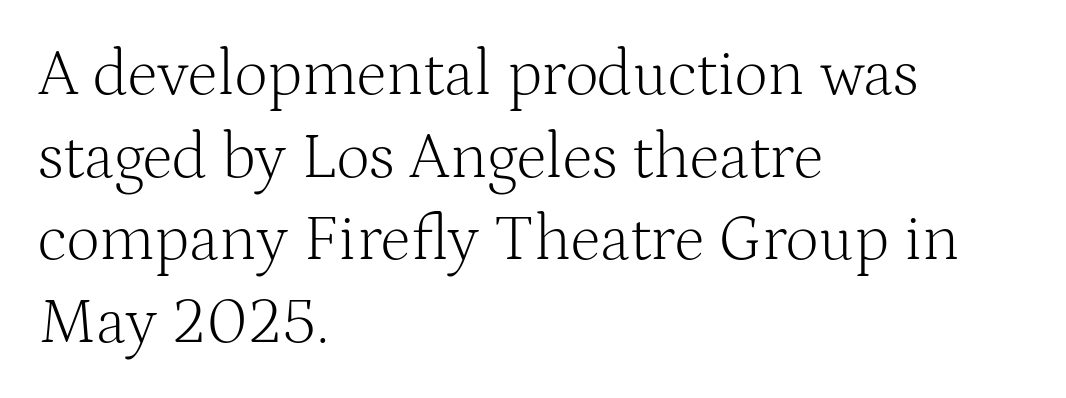
Q: Is the text bold? A: No.
Q: Is the text italic (slanted)? A: No, it is upright.
Q: Is the typeface a serif or a sans-serif typeface? A: Serif.
Q: Is the text underlined? A: No.
Q: How is the paragraph aligned? A: Left-aligned.
Q: Is the spacing between letters normal or unusually wide? A: Normal.
Q: Is the spacing between lines tight, normal or loose? A: Normal.
Q: Width (condensed, normal, or wide)? A: Normal.
Q: Stroke contrast? A: Medium.
Q: x-height? A: Medium.
Q: Monospaced? A: No.
